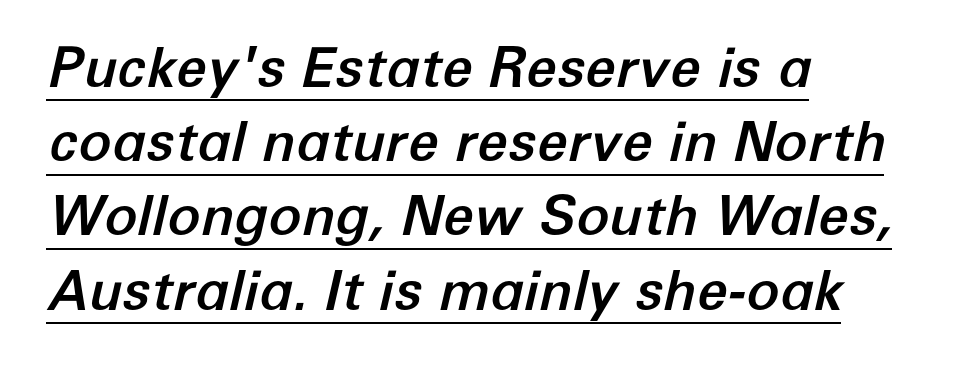
The passage shown is underscored from start to finish. Is the block centered? No — it sits flush against the left margin. Honestly, the letter spacing is just normal — you wouldn't notice it. A typesetter would call this proportional, since set widths differ per character. The letters are slanted; this is an italic face.
